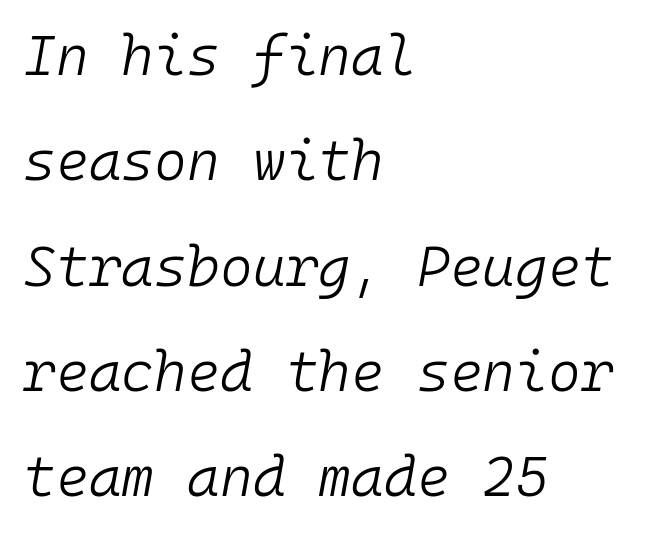
{"italic": "yes", "lean": "right", "slant_degrees": 10, "bold": "no", "weight": "light", "width": "normal", "stroke_contrast": "low", "x_height": "medium", "monospaced": "yes", "underline": "no", "align": "left", "line_spacing_ratio": 1.88, "letter_spacing": "normal", "letter_spacing_em": 0.0, "glyph_px": 56}
